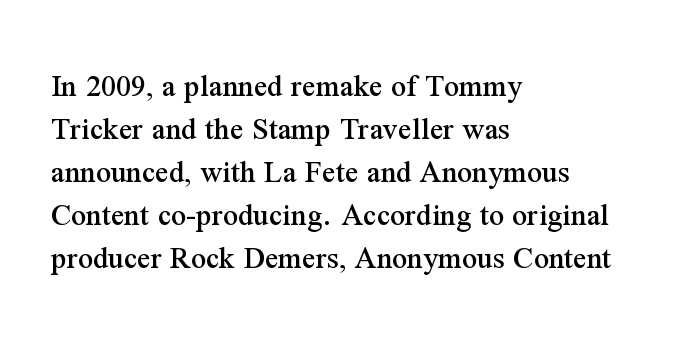
Q: Is the text italic (slanted)? A: No, it is upright.
Q: Is the typeface a serif or a sans-serif typeface? A: Serif.
Q: Is the text underlined? A: No.
Q: How is the paragraph aligned? A: Left-aligned.
Q: Is the spacing between letters normal or unusually wide? A: Normal.
Q: Is the spacing between lines tight, normal or loose? A: Normal.
Q: Width (condensed, normal, or wide)? A: Normal.
Q: Stroke contrast? A: Medium.
Q: x-height? A: Medium.
Q: Monospaced? A: No.
